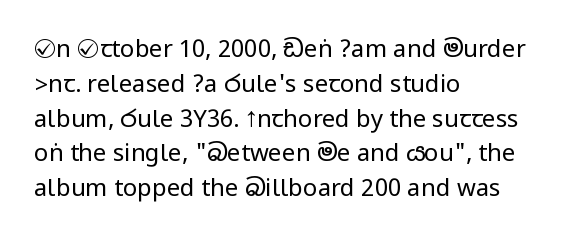
Summary of weight: not heavy and not bold. The passage shown stacks its lines at a standard gap. Upright lettering throughout. Tracking value appears to be zero — textbook default spacing.
